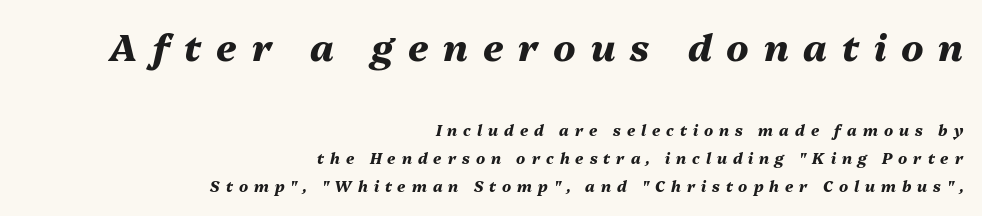
Q: Is the text bold? A: Yes.
Q: Is the text italic (slanted)? A: Yes, it leans right by about 13 degrees.
Q: Is the text underlined? A: No.
Q: How is the paragraph aligned? A: Right-aligned.
Q: Is the spacing between letters normal or unusually wide? A: Unusually wide.
Q: Which block of text is set in a larger size, the first (top) or the second (bottom)? A: The first (top) one.
Q: Width (condensed, normal, or wide)? A: Normal.
Q: Stroke contrast? A: Medium.
Q: x-height? A: Medium.
Q: Monospaced? A: No.
